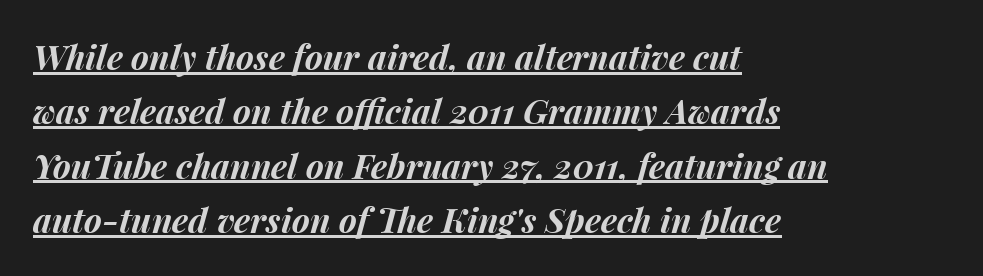
Q: Is the text bold? A: Yes.
Q: Is the text italic (slanted)? A: Yes, it leans right by about 15 degrees.
Q: Is the text underlined? A: Yes.
Q: How is the paragraph aligned? A: Left-aligned.
Q: Is the spacing between letters normal or unusually wide? A: Normal.
Q: Is the spacing between lines tight, normal or loose? A: Normal.
Q: Width (condensed, normal, or wide)? A: Normal.
Q: Stroke contrast? A: Medium.
Q: x-height? A: Medium.
Q: Monospaced? A: No.
